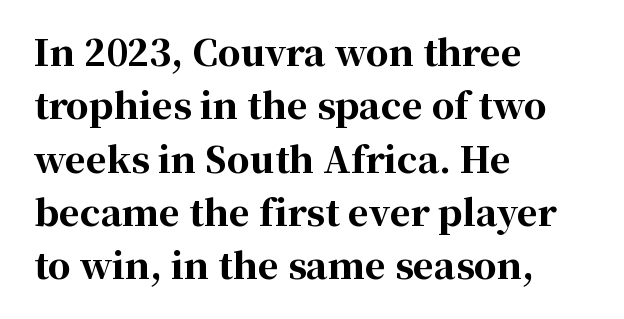
Q: Is the text bold? A: Yes.
Q: Is the text italic (slanted)? A: No, it is upright.
Q: Is the typeface a serif or a sans-serif typeface? A: Serif.
Q: Is the text underlined? A: No.
Q: How is the paragraph aligned? A: Left-aligned.
Q: Is the spacing between letters normal or unusually wide? A: Normal.
Q: Is the spacing between lines tight, normal or loose? A: Normal.
Q: Width (condensed, normal, or wide)? A: Normal.
Q: Stroke contrast? A: High.
Q: x-height? A: Medium.
Q: Monospaced? A: No.
